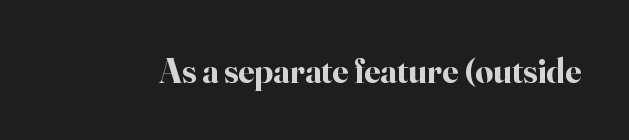
Q: Is the text bold? A: Yes.
Q: Is the text italic (slanted)? A: No, it is upright.
Q: Is the typeface a serif or a sans-serif typeface? A: Serif.
Q: Is the text underlined? A: No.
Q: Is the spacing between letters normal or unusually wide? A: Normal.
Q: Width (condensed, normal, or wide)? A: Normal.
Q: Stroke contrast? A: High.
Q: x-height? A: Small.
Q: Monospaced? A: No.
